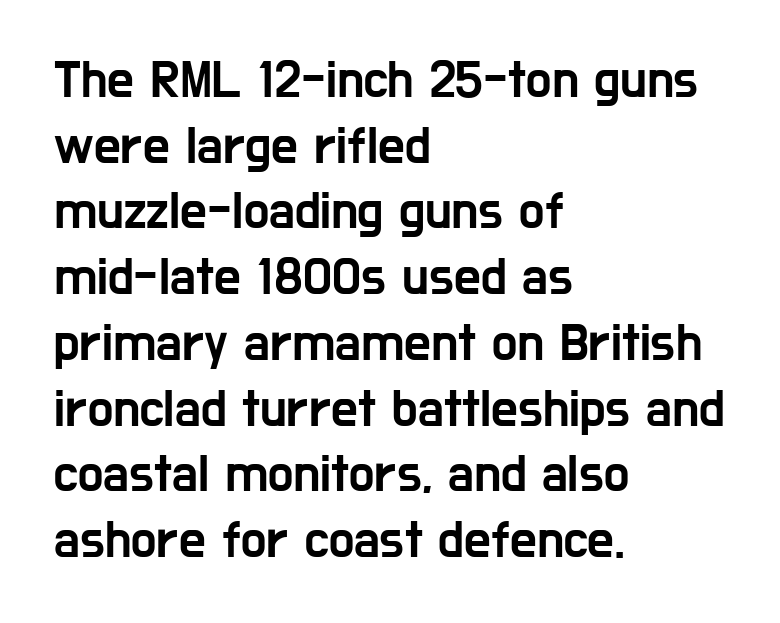
Q: Is the text italic (slanted)? A: No, it is upright.
Q: Is the typeface a serif or a sans-serif typeface? A: Sans-serif.
Q: Is the text underlined? A: No.
Q: How is the paragraph aligned? A: Left-aligned.
Q: Is the spacing between letters normal or unusually wide? A: Normal.
Q: Width (condensed, normal, or wide)? A: Condensed.
Q: Stroke contrast? A: Low.
Q: x-height? A: Medium.
Q: Monospaced? A: No.
